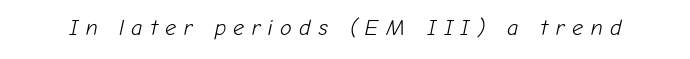
{"italic": "yes", "lean": "right", "slant_degrees": 12, "bold": "no", "underline": "no", "letter_spacing": "wide", "letter_spacing_em": 0.33, "glyph_px": 22}
